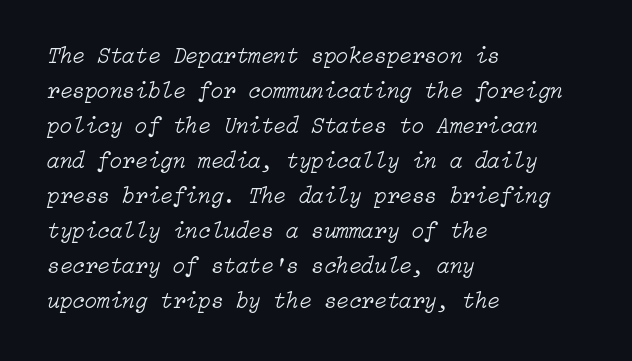
Short and long lines alike share a common starting point at left. The foot of each line stays bare and open. Ink coverage per letter is moderate at most. Words appear dense and cohesive because spacing is normal. Notice how the stems are inclined rather than vertical — that's the hallmark of italics.
